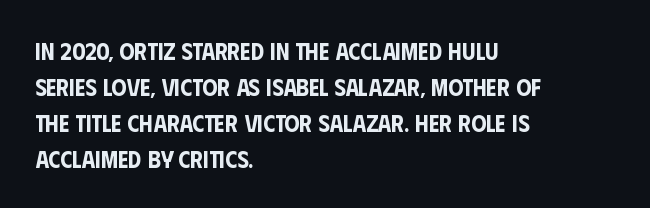
Q: Is the text italic (slanted)? A: No, it is upright.
Q: Is the text underlined? A: No.
Q: How is the paragraph aligned? A: Left-aligned.
Q: Is the spacing between letters normal or unusually wide? A: Normal.
Q: Is the spacing between lines tight, normal or loose? A: Normal.
